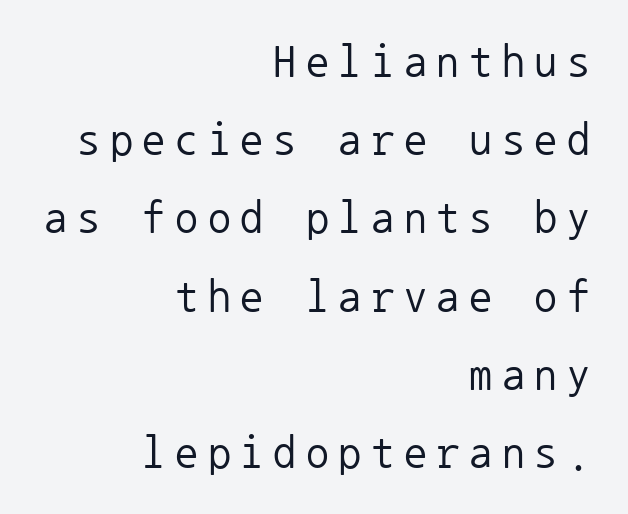
{"serif": "no", "italic": "no", "bold": "no", "weight": "regular", "width": "normal", "stroke_contrast": "low", "x_height": "medium", "monospaced": "yes", "underline": "no", "align": "right", "line_spacing": "normal", "line_spacing_ratio": 1.7, "letter_spacing": "wide", "letter_spacing_em": 0.21, "glyph_px": 46}
